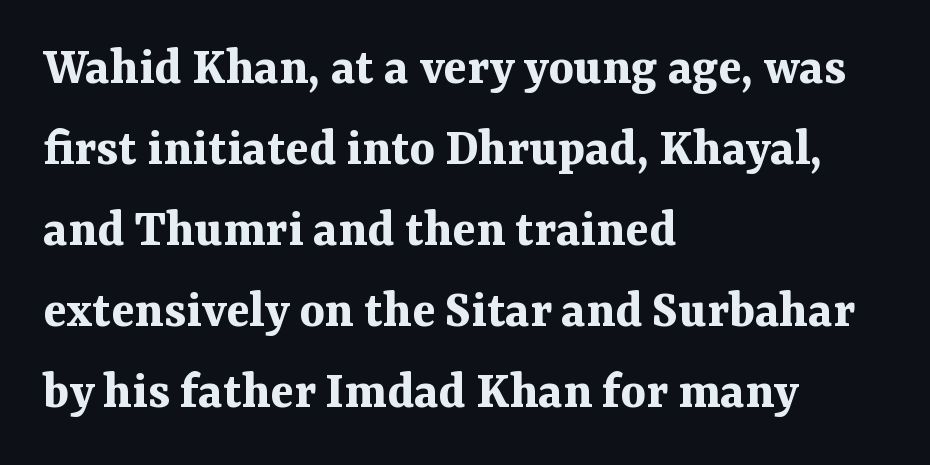
Nope, not italic — everything's standing straight. No word sits above an underline. The lines sit at an ordinary, default distance from one another. Stroke terminals: seriffed. The tracking reads as untouched default to a designer's eye.
